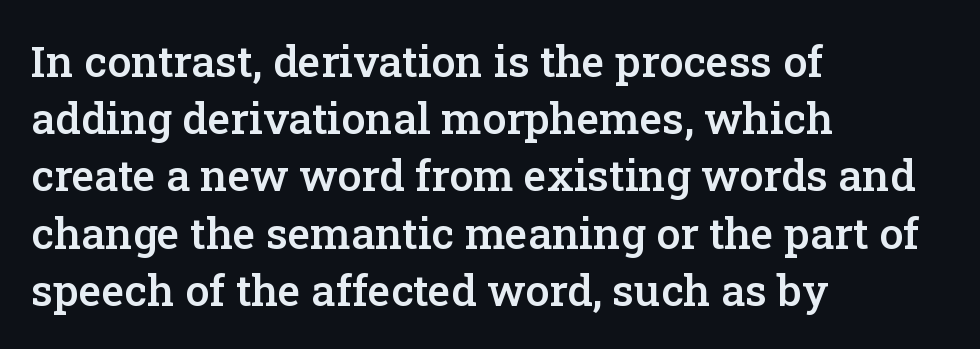
The image shows 43 px semibold serif type, upright; set left-aligned, normal line spacing (1.33x), normal letter spacing, not underlined; low stroke contrast and a medium x-height.
